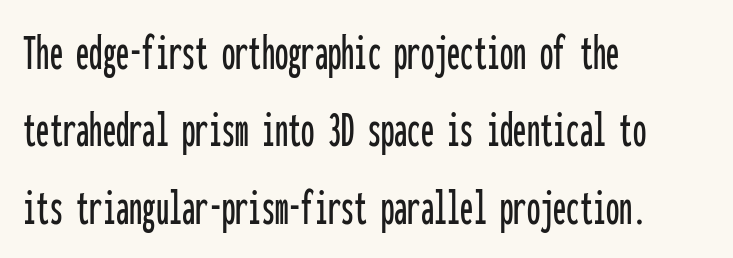
The image shows 53 px condensed sans-serif type, upright, monospaced; set left-aligned, normal line spacing (1.46x), normal letter spacing, not underlined; low stroke contrast and a medium x-height.
